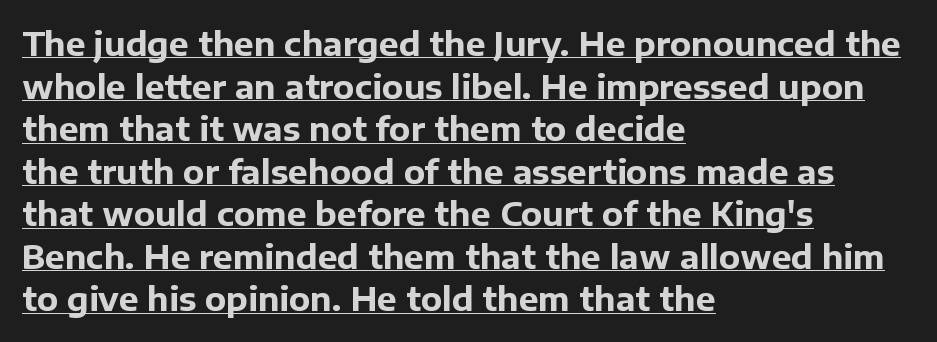
The image shows 33 px bold sans-serif type, upright; set left-aligned, normal line spacing (1.29x), normal letter spacing, underlined; low stroke contrast and a medium x-height.
